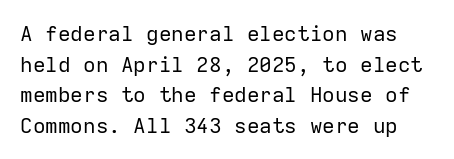
{"italic": "no", "bold": "no", "underline": "no", "line_spacing": "normal", "line_spacing_ratio": 1.46, "letter_spacing": "normal", "letter_spacing_em": 0.0, "glyph_px": 21}
